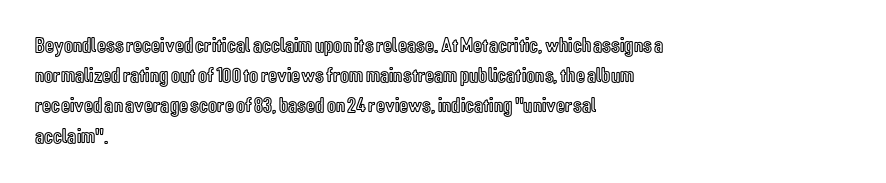
The lines sit at an ordinary, default distance from one another. In terms of posture, this sample is upright. What stands out about the letter spacing? Nothing — it is the standard amount. Leftover space on each line is placed entirely after the last word. Check the space under the baseline: it is left empty.
